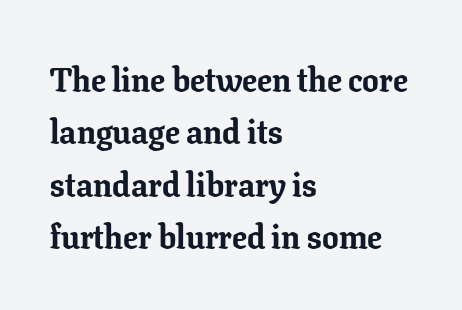
Rows of type keep a routine distance in the vertical direction. Descenders hang freely into open space. One-word summary of the alignment: left. The letters stand upright; this is a roman face. This rendering employs a face with finishing strokes, i.e., a serif. Each letter keeps its own natural width here, so spacing adapts to shape.
